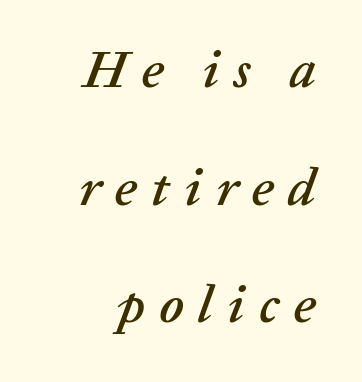
{"italic": "yes", "lean": "right", "slant_degrees": 20, "width": "normal", "stroke_contrast": "low", "x_height": "medium", "monospaced": "no", "underline": "no", "line_spacing": "loose", "line_spacing_ratio": 2.22, "letter_spacing": "wide", "letter_spacing_em": 0.27, "glyph_px": 53}
